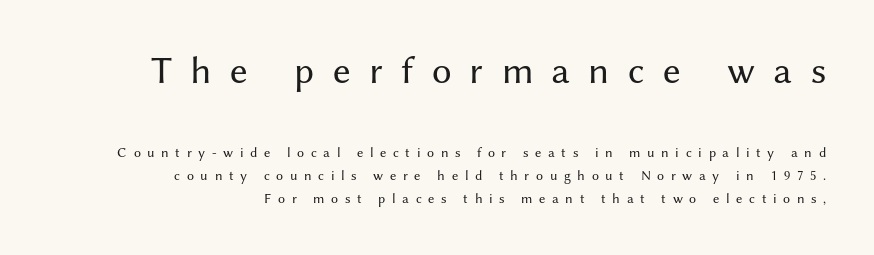
{"serif": "no", "italic": "no", "bold": "no", "weight": "regular", "width": "normal", "stroke_contrast": "medium", "x_height": "medium", "monospaced": "no", "underline": "no", "align": "right", "line_spacing": "normal", "line_spacing_ratio": 1.65, "letter_spacing": "wide", "letter_spacing_em": 0.47, "larger_block": "first", "size_ratio": 2.79, "glyph_px": 39}
